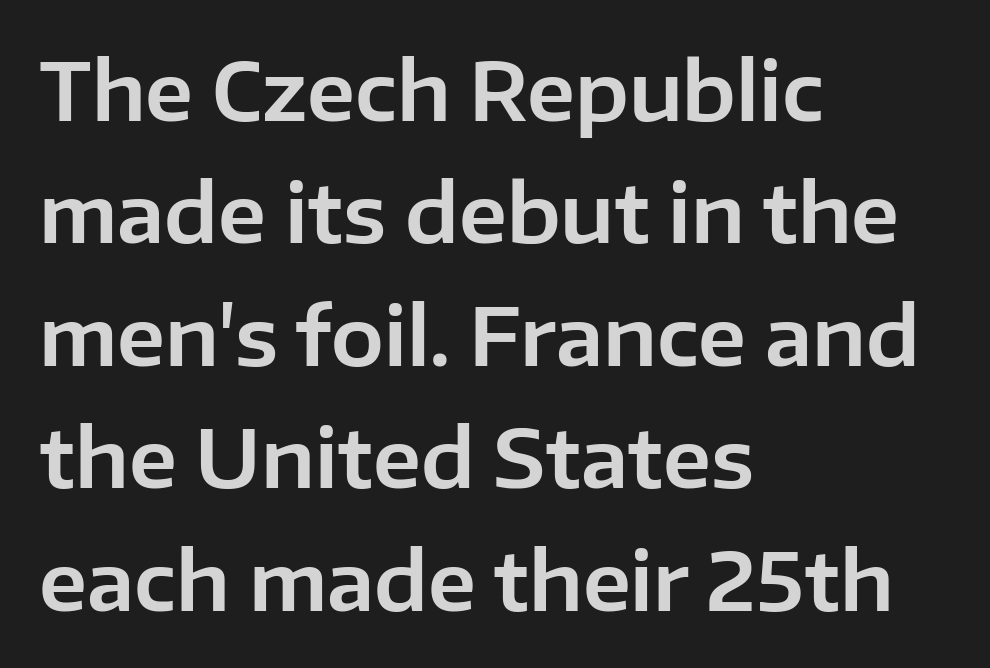
The image shows 79 px sans-serif type, upright; set left-aligned, normal line spacing (1.55x), normal letter spacing, not underlined; low stroke contrast and a medium x-height.
